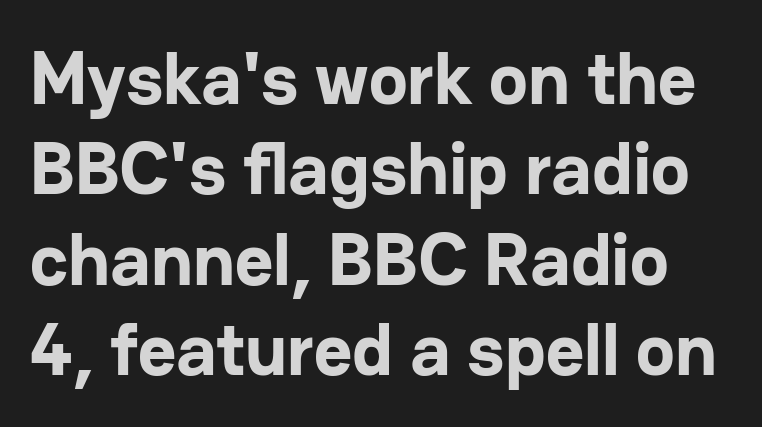
The image shows 74 px bold sans-serif type, upright; set line spacing 1.22x, normal letter spacing, not underlined; low stroke contrast and a medium x-height.
